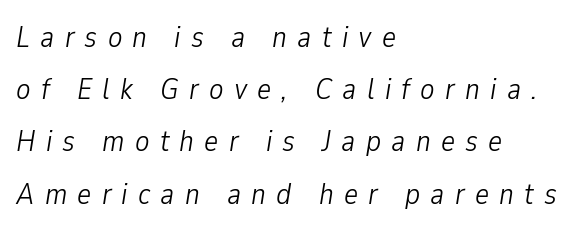
The image shows 30 px light, condensed type, italic (leaning right); set left-aligned, line spacing 1.74x, unusually wide letter spacing (+0.34 em), not underlined; low stroke contrast and a medium x-height.
